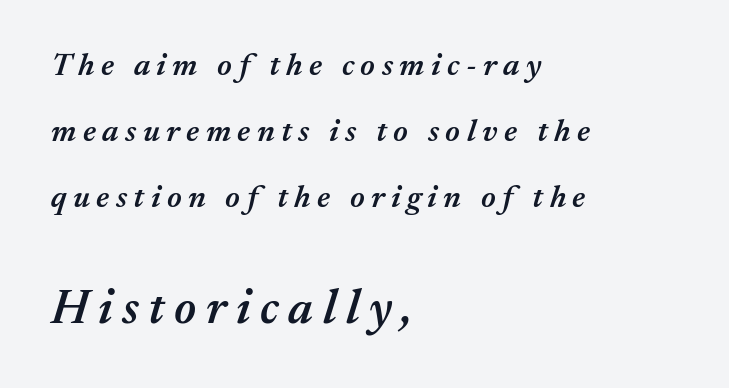
The image shows 48 px semibold type, italic (leaning right); set left-aligned, loose line spacing (2.06x), unusually wide letter spacing (+0.2 em), not underlined; the second (bottom) block is 1.5x larger; medium stroke contrast and a medium x-height.
